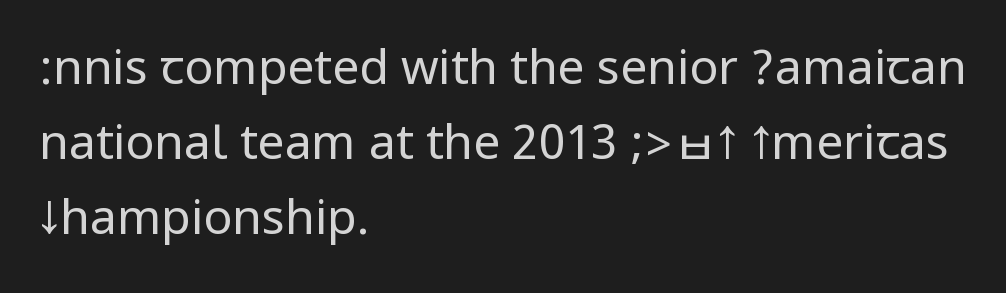
Q: Is the text bold? A: No.
Q: Is the text italic (slanted)? A: No, it is upright.
Q: Is the typeface a serif or a sans-serif typeface? A: Sans-serif.
Q: Is the text underlined? A: No.
Q: How is the paragraph aligned? A: Left-aligned.
Q: Is the spacing between letters normal or unusually wide? A: Normal.
Q: Is the spacing between lines tight, normal or loose? A: Normal.
Q: Width (condensed, normal, or wide)? A: Condensed.
Q: Stroke contrast? A: Low.
